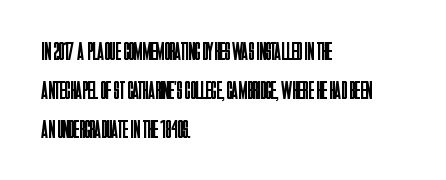
{"italic": "no", "bold": "no", "underline": "no", "align": "left", "line_spacing": "normal", "line_spacing_ratio": 1.56, "letter_spacing": "normal", "letter_spacing_em": 0.0, "glyph_px": 25}
